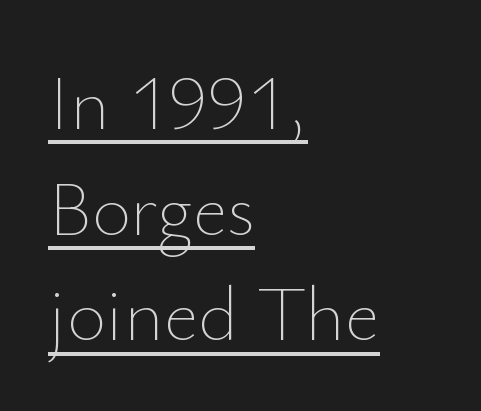
Posture: vertical. Reading down the block, your eye returns to a fixed left position each line. Does a line run under the words? Yes, clearly. Standard letterfit; no display-style spreading of the glyphs.
